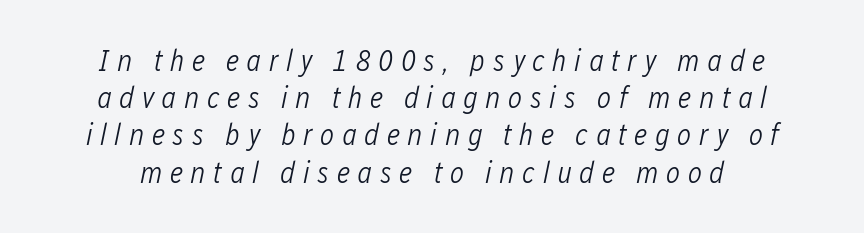
{"italic": "yes", "lean": "right", "slant_degrees": 12, "bold": "no", "weight": "light", "width": "condensed", "stroke_contrast": "low", "x_height": "medium", "monospaced": "no", "underline": "no", "line_spacing_ratio": 1.24, "letter_spacing": "wide", "letter_spacing_em": 0.25, "glyph_px": 30}
